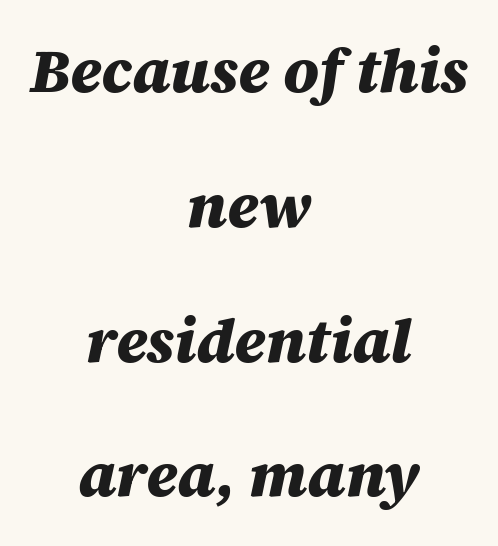
{"italic": "yes", "lean": "right", "slant_degrees": 12, "bold": "yes", "weight": "heavy", "width": "normal", "stroke_contrast": "medium", "x_height": "large", "monospaced": "no", "underline": "no", "align": "center", "line_spacing": "loose", "line_spacing_ratio": 2.21, "letter_spacing": "normal", "letter_spacing_em": 0.0, "glyph_px": 61}
